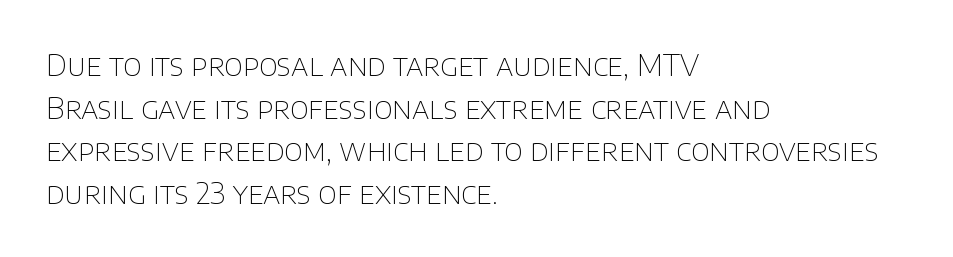
The image shows 29 px thin sans-serif type, upright; set left-aligned, normal line spacing (1.47x), normal letter spacing, not underlined; low stroke contrast and a large x-height.
